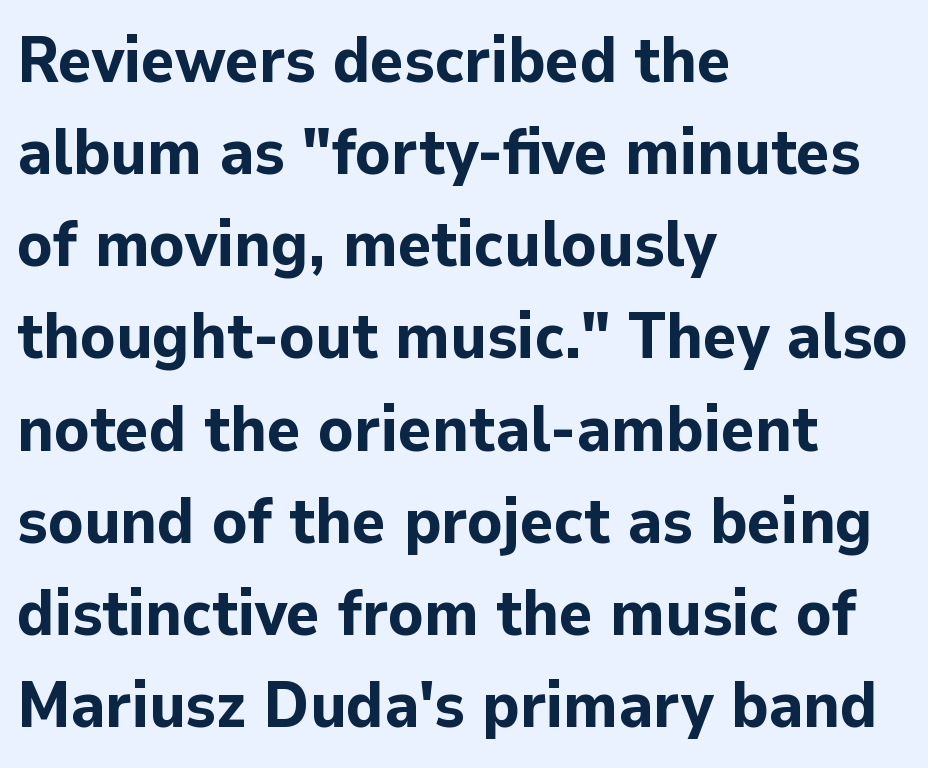
Q: Is the text bold? A: Yes.
Q: Is the text italic (slanted)? A: No, it is upright.
Q: Is the typeface a serif or a sans-serif typeface? A: Sans-serif.
Q: Is the text underlined? A: No.
Q: How is the paragraph aligned? A: Left-aligned.
Q: Is the spacing between letters normal or unusually wide? A: Normal.
Q: Is the spacing between lines tight, normal or loose? A: Normal.
Q: Width (condensed, normal, or wide)? A: Normal.
Q: Stroke contrast? A: Low.
Q: x-height? A: Medium.
Q: Monospaced? A: No.
